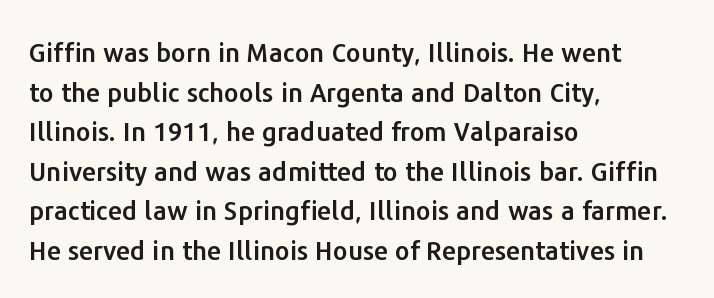
The image shows 26 px text type, upright; set left-aligned, normal line spacing (1.52x), normal letter spacing, not underlined.
